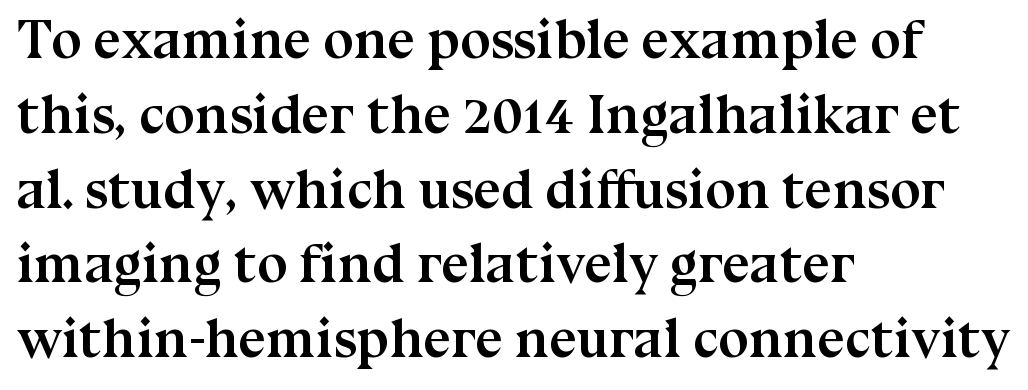
Q: Is the text bold? A: Yes.
Q: Is the text italic (slanted)? A: No, it is upright.
Q: Is the typeface a serif or a sans-serif typeface? A: Serif.
Q: Is the text underlined? A: No.
Q: How is the paragraph aligned? A: Left-aligned.
Q: Is the spacing between letters normal or unusually wide? A: Normal.
Q: Is the spacing between lines tight, normal or loose? A: Normal.
Q: Width (condensed, normal, or wide)? A: Normal.
Q: Stroke contrast? A: Medium.
Q: x-height? A: Medium.
Q: Monospaced? A: No.
